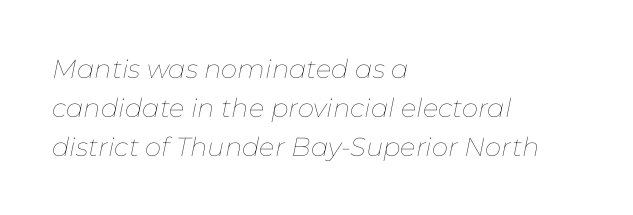
{"italic": "yes", "lean": "right", "slant_degrees": 11, "bold": "no", "underline": "no", "align": "left", "line_spacing": "normal", "line_spacing_ratio": 1.5, "letter_spacing": "normal", "letter_spacing_em": 0.0, "glyph_px": 26}
